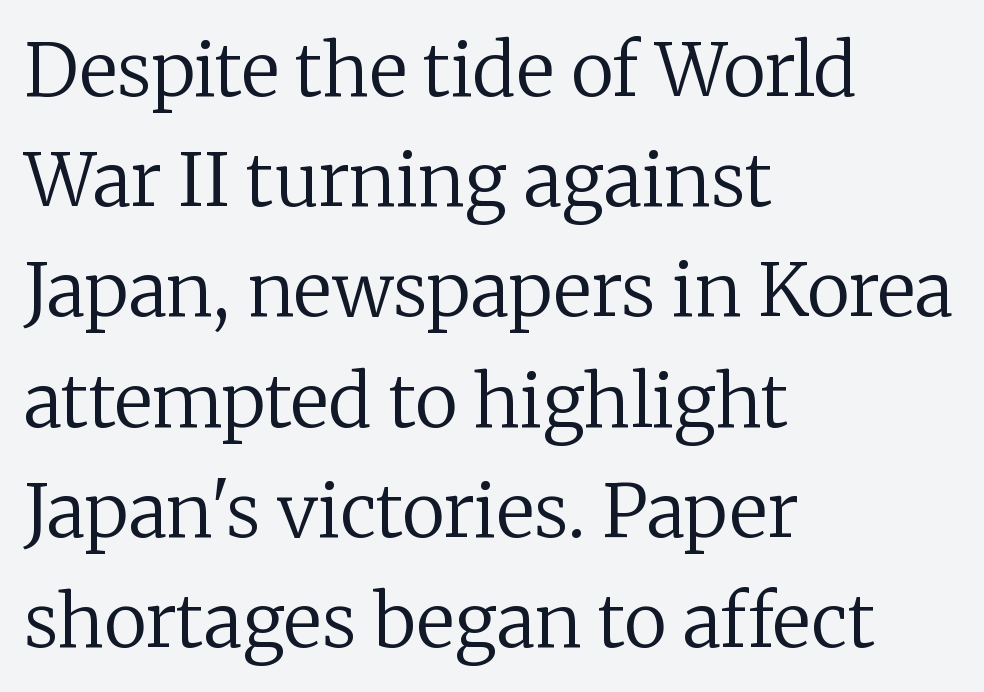
The image shows 73 px regular-weight serif type, upright; set left-aligned, normal line spacing (1.51x), normal letter spacing, not underlined; low stroke contrast and a medium x-height.
